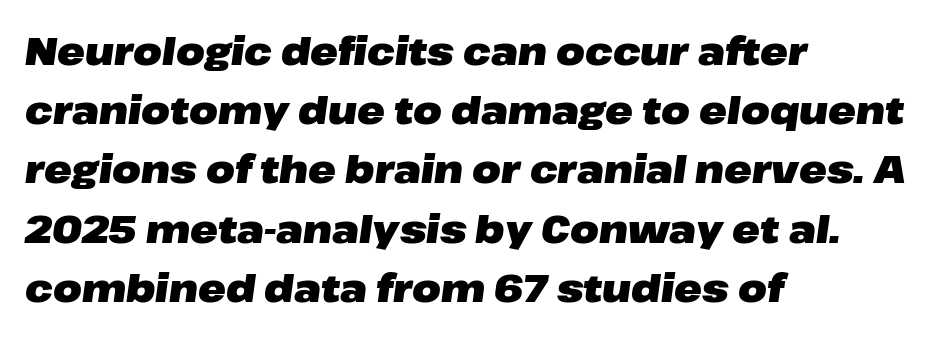
Q: Is the text bold? A: Yes.
Q: Is the text italic (slanted)? A: Yes, it leans right by about 8 degrees.
Q: Is the text underlined? A: No.
Q: How is the paragraph aligned? A: Left-aligned.
Q: Is the spacing between letters normal or unusually wide? A: Normal.
Q: Is the spacing between lines tight, normal or loose? A: Normal.
Q: Width (condensed, normal, or wide)? A: Wide.
Q: Stroke contrast? A: Low.
Q: x-height? A: Medium.
Q: Monospaced? A: No.
